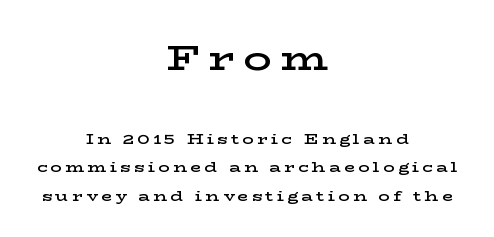
Characters remain perfectly vertical along every line. You could fit nearly another row in the gap between these rows. Horizontal alignment here is central, giving a formal, balanced look. The face used here is rendered with a markedly widened letterfit. Nobody drew a line under any word here. On the weight axis this lands at semibold, roughly 600.
